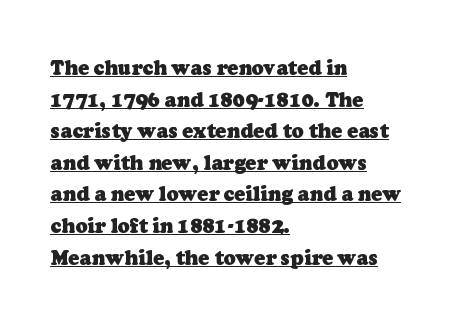
The paragraph shown leans on its left margin. Notice how descenders clear the ascenders below comfortably — that's standard leading. Strokes here are thick enough to call this a true bold. Emphasis is given by a line drawn under the lettering. Characters follow at the spacing the type designer built in.
